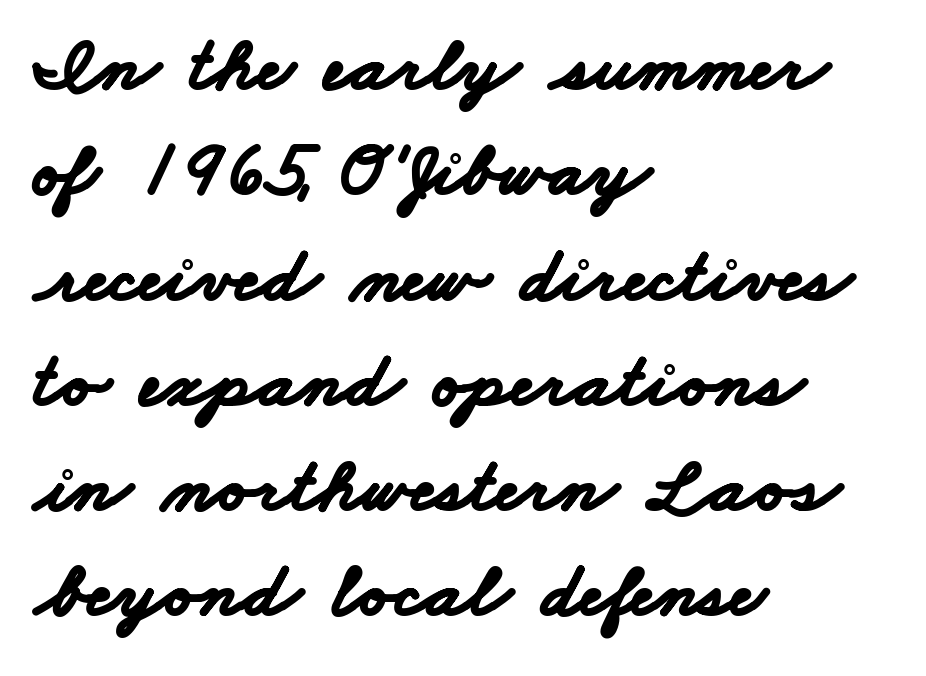
Q: Is the text bold? A: Yes.
Q: Is the typeface a serif or a sans-serif typeface? A: Sans-serif.
Q: Is the text underlined? A: No.
Q: How is the paragraph aligned? A: Left-aligned.
Q: Is the spacing between letters normal or unusually wide? A: Normal.
Q: Is the spacing between lines tight, normal or loose? A: Normal.
Q: Width (condensed, normal, or wide)? A: Wide.
Q: Stroke contrast? A: Low.
Q: x-height? A: Small.
Q: Monospaced? A: No.
